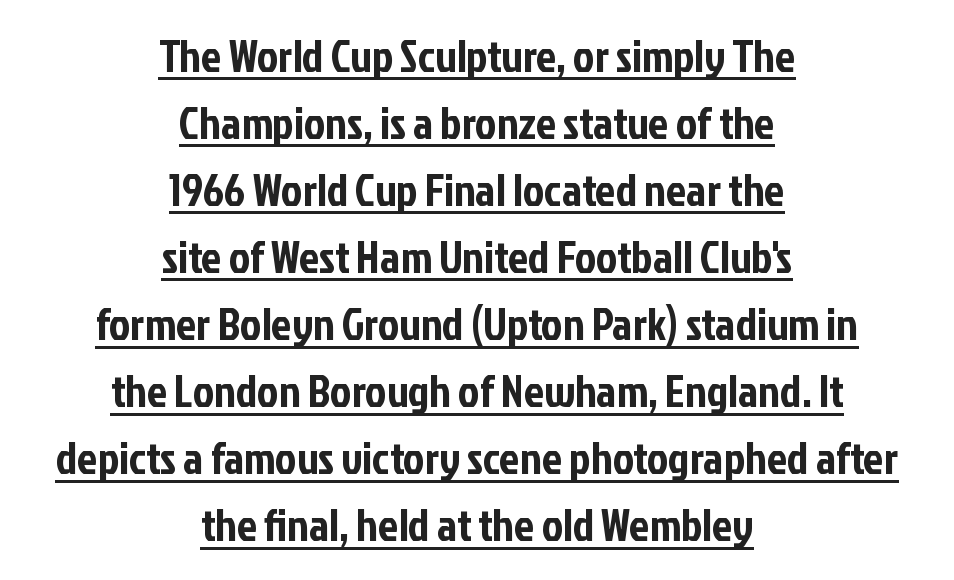
Q: Is the text italic (slanted)? A: No, it is upright.
Q: Is the typeface a serif or a sans-serif typeface? A: Sans-serif.
Q: Is the text underlined? A: Yes.
Q: How is the paragraph aligned? A: Centered.
Q: Is the spacing between letters normal or unusually wide? A: Normal.
Q: Is the spacing between lines tight, normal or loose? A: Normal.
Q: Width (condensed, normal, or wide)? A: Condensed.
Q: Stroke contrast? A: Low.
Q: x-height? A: Medium.
Q: Monospaced? A: No.
